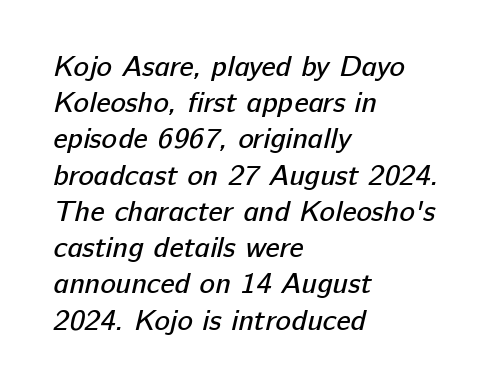
This rendering features lettering with no underline. The font is comparable to plain body text, perhaps lighter. Do the characters align in a grid? No, the font is proportional. What kind of face is this? One without serifs — a sans.
